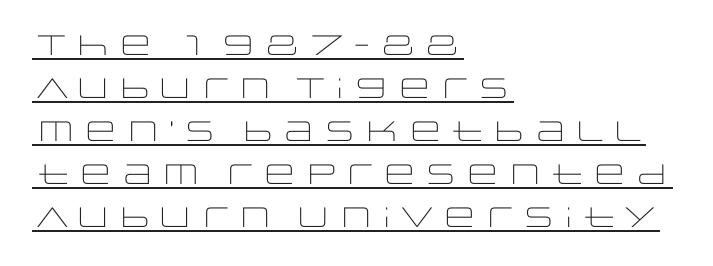
{"serif": "no", "italic": "no", "bold": "no", "weight": "light", "width": "wide", "stroke_contrast": "low", "x_height": "large", "monospaced": "no", "underline": "yes", "align": "left", "line_spacing": "normal", "line_spacing_ratio": 1.54, "letter_spacing": "normal", "letter_spacing_em": 0.0, "glyph_px": 28}
